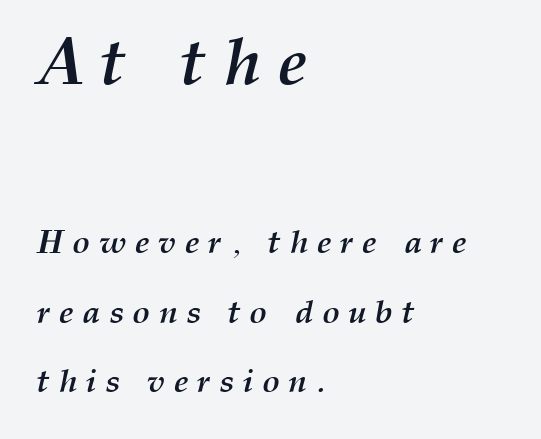
Q: Is the text bold? A: Yes.
Q: Is the text italic (slanted)? A: Yes, it leans right by about 12 degrees.
Q: Is the text underlined? A: No.
Q: How is the paragraph aligned? A: Left-aligned.
Q: Is the spacing between letters normal or unusually wide? A: Unusually wide.
Q: Is the spacing between lines tight, normal or loose? A: Loose.
Q: Which block of text is set in a larger size, the first (top) or the second (bottom)? A: The first (top) one.
Q: Width (condensed, normal, or wide)? A: Normal.
Q: Stroke contrast? A: Medium.
Q: x-height? A: Medium.
Q: Monospaced? A: No.
